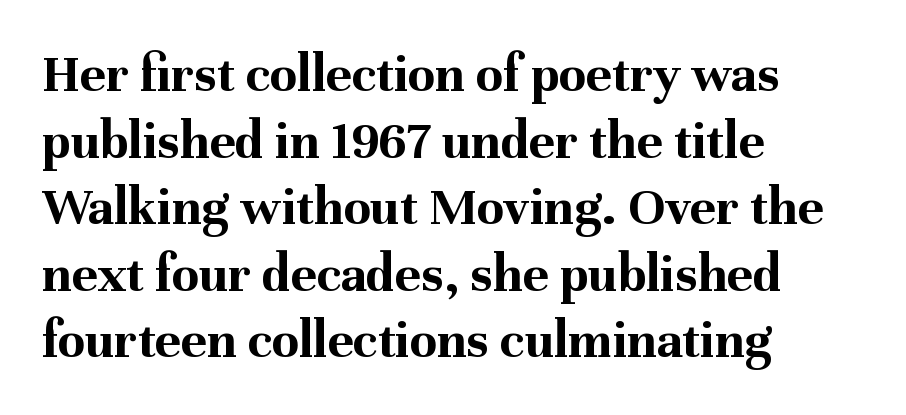
The image shows 55 px bold serif type, upright; set left-aligned, line spacing 1.21x, normal letter spacing, not underlined; medium stroke contrast and a medium x-height.
